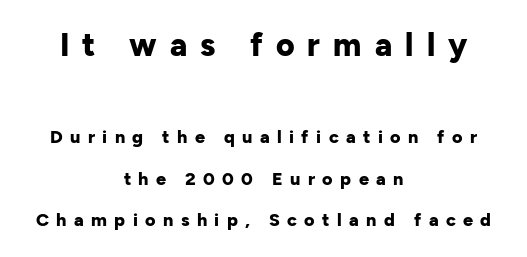
{"serif": "no", "italic": "no", "bold": "yes", "weight": "bold", "width": "normal", "stroke_contrast": "low", "x_height": "medium", "monospaced": "no", "underline": "no", "align": "center", "line_spacing": "loose", "line_spacing_ratio": 2.32, "letter_spacing": "wide", "letter_spacing_em": 0.41, "larger_block": "first", "size_ratio": 1.78, "glyph_px": 32}
